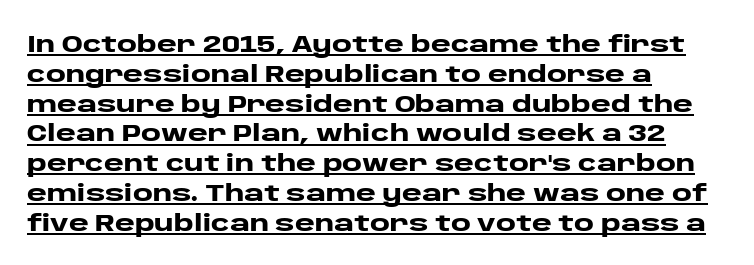
Tall strokes in this sample are plumb rather than angled. Quick note: underline on. Line beginnings align vertically; line endings do not. Thick stems and heavy bowls — unmistakably bold.
